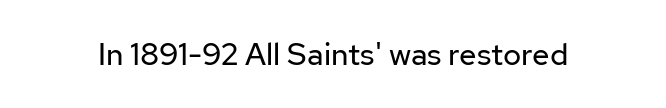
{"serif": "no", "italic": "no", "bold": "no", "weight": "regular", "width": "normal", "stroke_contrast": "low", "x_height": "medium", "monospaced": "no", "underline": "no", "letter_spacing": "normal", "letter_spacing_em": 0.0, "glyph_px": 31}
